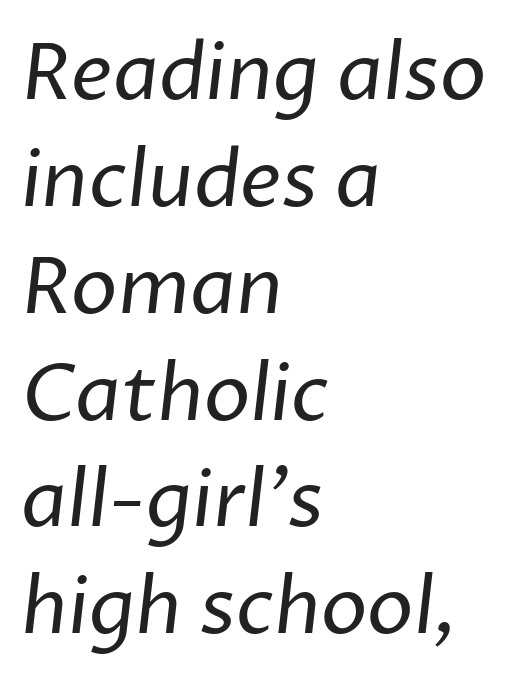
The typesetter chose a ragged-right arrangement here. These lines are composed in type without serifs. Evenly set lines give the paragraph a standard silhouette. Think standard paragraph weight, or any step lighter than that. Honestly, there is no underline to notice here at all. Inter-character spacing is left at the font's built-in metrics.
